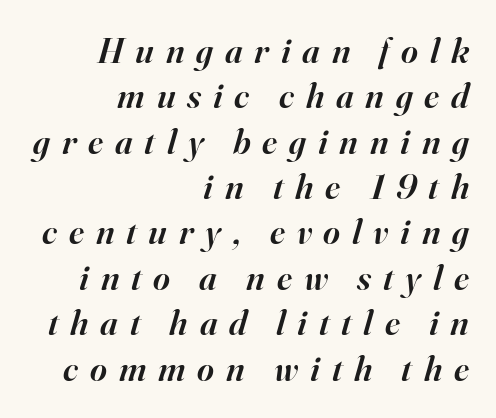
The image shows 36 px semibold serif type, italic (leaning right); set right-aligned, normal line spacing (1.26x), unusually wide letter spacing (+0.33 em), not underlined; high stroke contrast and a small x-height.
